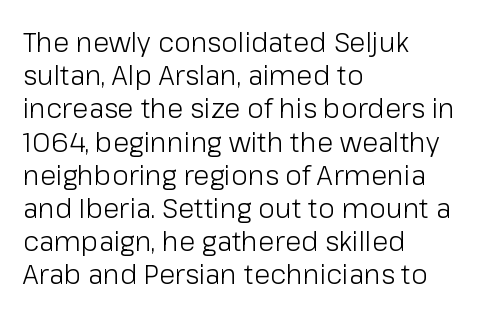
Q: Is the text bold? A: No.
Q: Is the text italic (slanted)? A: No, it is upright.
Q: Is the text underlined? A: No.
Q: How is the paragraph aligned? A: Left-aligned.
Q: Is the spacing between letters normal or unusually wide? A: Normal.
